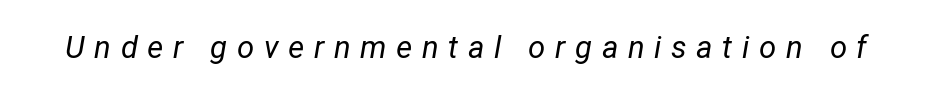
The image shows 31 px regular-weight type, italic (leaning right); set unusually wide letter spacing (+0.31 em), not underlined; low stroke contrast and a medium x-height.
